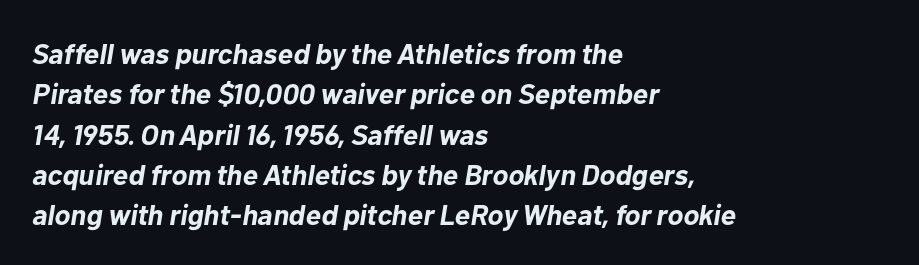
Q: Is the text bold? A: Yes.
Q: Is the text italic (slanted)? A: Yes, it leans right by about 10 degrees.
Q: Is the text underlined? A: No.
Q: How is the paragraph aligned? A: Left-aligned.
Q: Is the spacing between letters normal or unusually wide? A: Normal.
Q: Is the spacing between lines tight, normal or loose? A: Normal.
Q: Width (condensed, normal, or wide)? A: Normal.
Q: Stroke contrast? A: Low.
Q: x-height? A: Medium.
Q: Monospaced? A: No.
